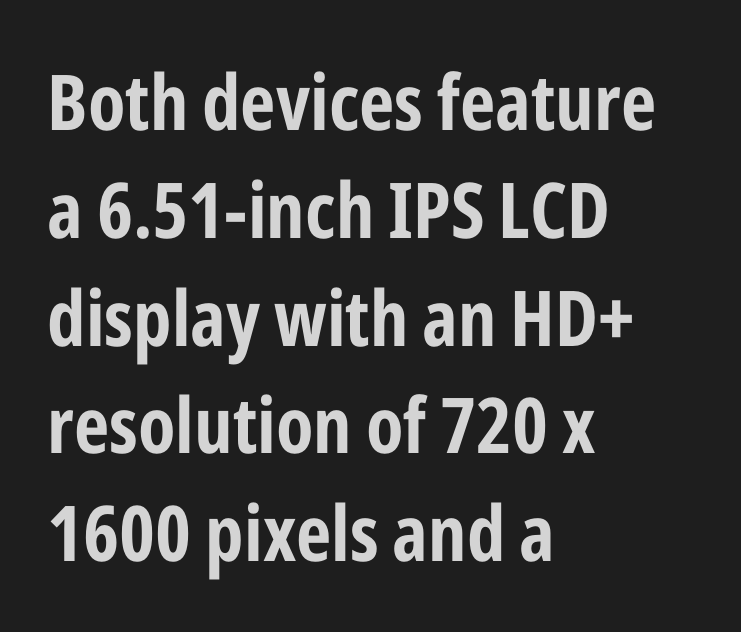
The image shows 77 px bold, condensed sans-serif type, upright; set left-aligned, normal line spacing (1.4x), normal letter spacing, not underlined; low stroke contrast and a medium x-height.
